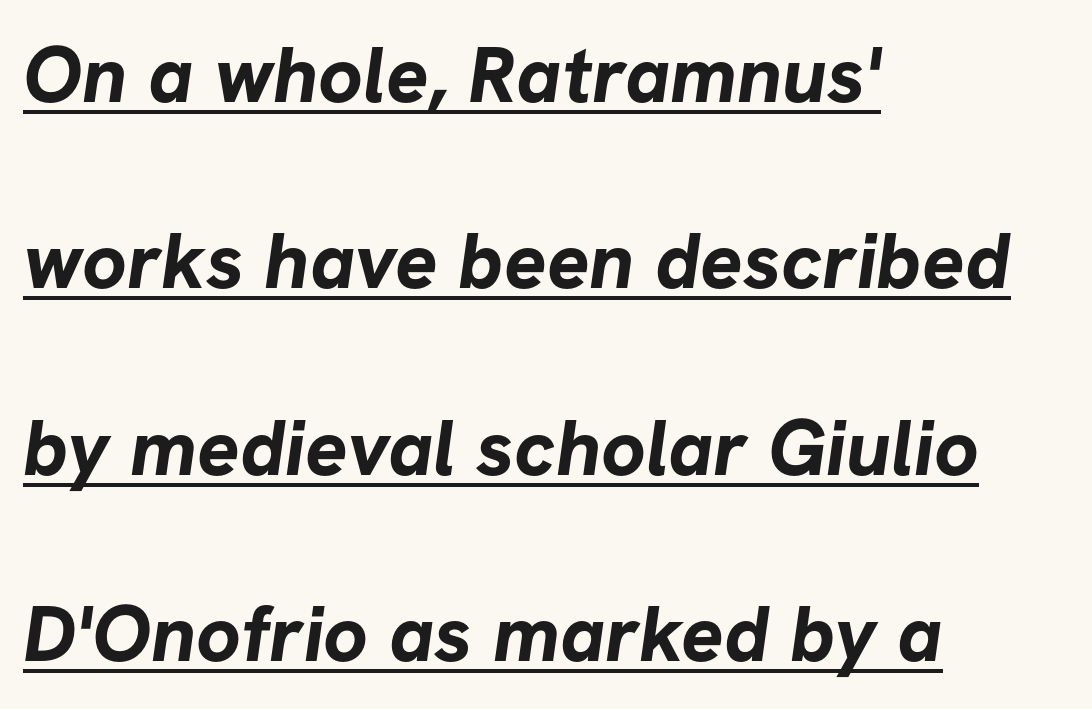
{"serif": "no", "bold": "yes", "weight": "bold", "width": "normal", "stroke_contrast": "low", "x_height": "medium", "monospaced": "no", "underline": "yes", "align": "left", "line_spacing": "loose", "line_spacing_ratio": 2.36, "letter_spacing": "normal", "letter_spacing_em": 0.0, "glyph_px": 79}
